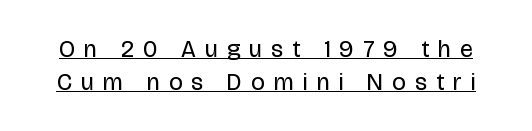
Q: Is the text bold? A: No.
Q: Is the text italic (slanted)? A: No, it is upright.
Q: Is the text underlined? A: Yes.
Q: Is the spacing between letters normal or unusually wide? A: Unusually wide.
Q: Is the spacing between lines tight, normal or loose? A: Normal.
